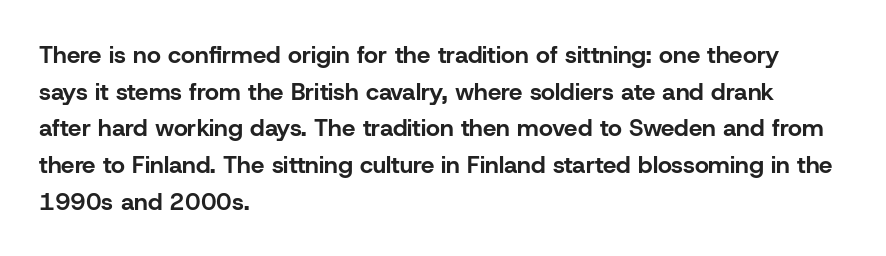
{"italic": "no", "bold": "yes", "underline": "no", "align": "left", "line_spacing": "normal", "line_spacing_ratio": 1.53, "letter_spacing": "normal", "letter_spacing_em": 0.0, "glyph_px": 24}
